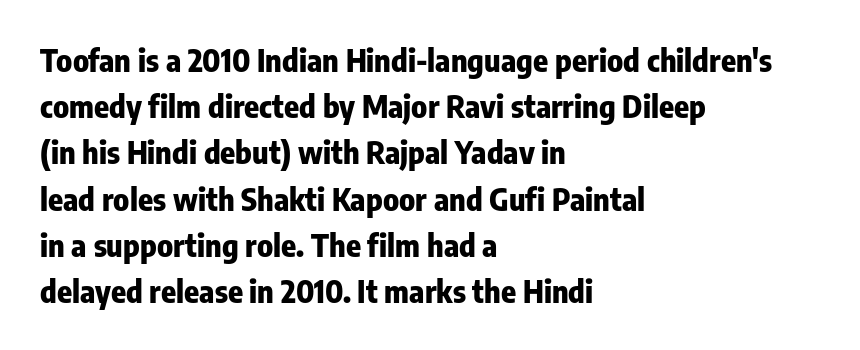
{"serif": "no", "italic": "no", "bold": "yes", "weight": "heavy", "width": "condensed", "stroke_contrast": "low", "x_height": "medium", "monospaced": "no", "underline": "no", "align": "left", "line_spacing": "normal", "line_spacing_ratio": 1.49, "letter_spacing": "normal", "letter_spacing_em": 0.0, "glyph_px": 31}
